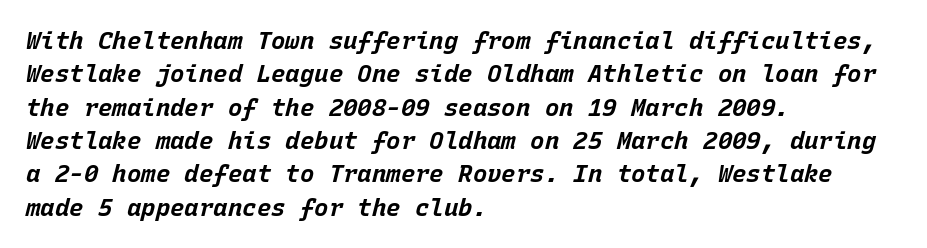
{"italic": "yes", "lean": "right", "slant_degrees": 15, "bold": "yes", "underline": "no", "align": "left", "line_spacing": "normal", "line_spacing_ratio": 1.39, "letter_spacing": "normal", "letter_spacing_em": 0.0, "glyph_px": 24}
